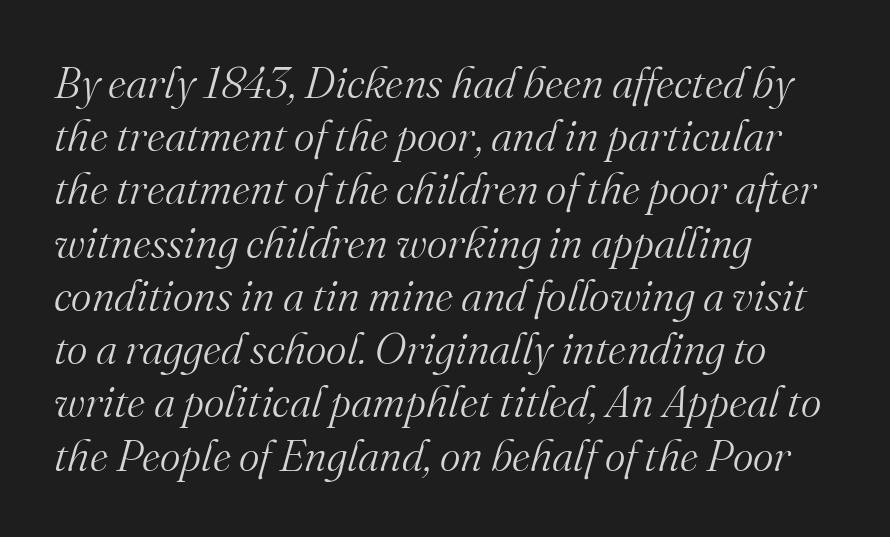
Q: Is the text bold? A: No.
Q: Is the text italic (slanted)? A: Yes, it leans right by about 16 degrees.
Q: Is the typeface a serif or a sans-serif typeface? A: Serif.
Q: Is the text underlined? A: No.
Q: How is the paragraph aligned? A: Left-aligned.
Q: Is the spacing between letters normal or unusually wide? A: Normal.
Q: Width (condensed, normal, or wide)? A: Normal.
Q: Stroke contrast? A: Medium.
Q: x-height? A: Small.
Q: Monospaced? A: No.
